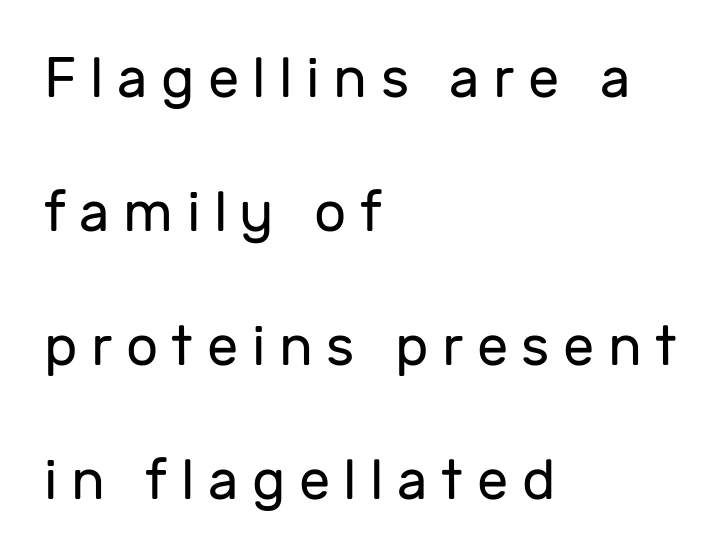
The image shows 56 px regular-weight sans-serif type, upright; set left-aligned, loose line spacing (2.39x), unusually wide letter spacing (+0.24 em), not underlined; low stroke contrast and a medium x-height.
